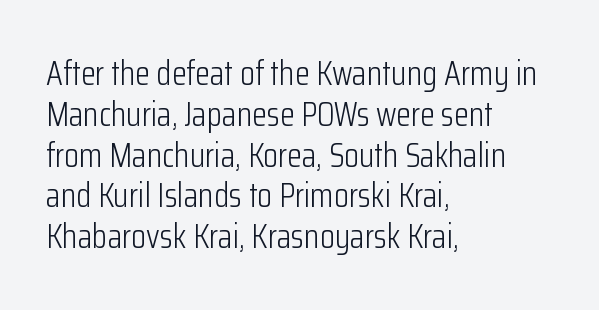
Q: Is the text bold? A: No.
Q: Is the text italic (slanted)? A: No, it is upright.
Q: Is the typeface a serif or a sans-serif typeface? A: Sans-serif.
Q: Is the text underlined? A: No.
Q: How is the paragraph aligned? A: Left-aligned.
Q: Is the spacing between letters normal or unusually wide? A: Normal.
Q: Width (condensed, normal, or wide)? A: Condensed.
Q: Stroke contrast? A: Low.
Q: x-height? A: Medium.
Q: Monospaced? A: No.
